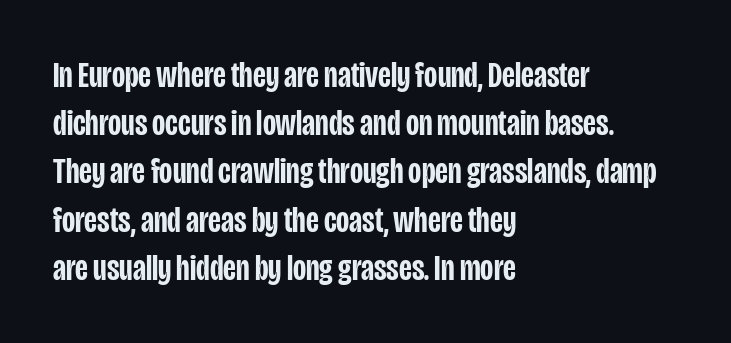
Honestly, the letter spacing is just normal — you wouldn't notice it. Every character sits straight up, as roman type does. Descenders hang freely into open space. Stems and bowls a touch heavier than normal — semibold. Is the block centered? No — it sits flush against the left margin.
